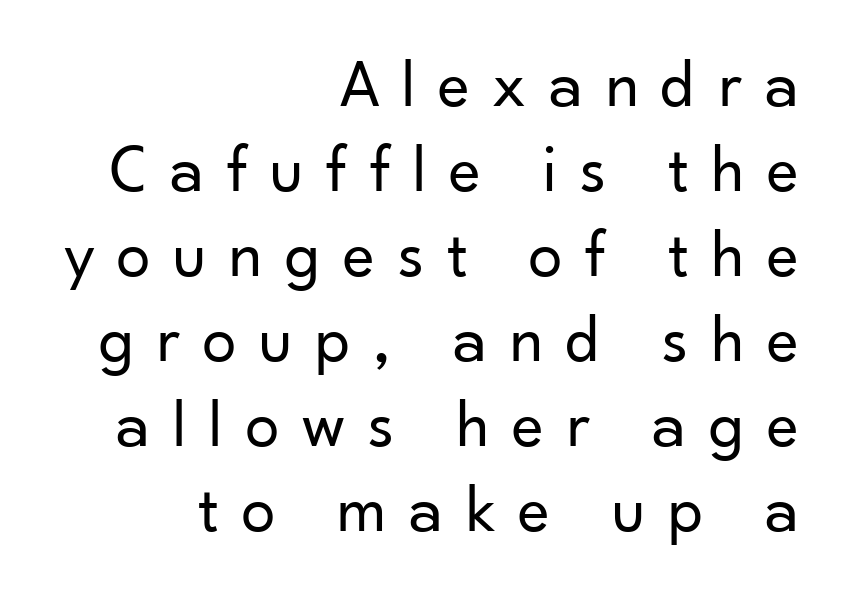
{"serif": "no", "italic": "no", "bold": "no", "weight": "regular", "width": "normal", "stroke_contrast": "low", "x_height": "small", "monospaced": "no", "underline": "no", "align": "right", "line_spacing": "normal", "line_spacing_ratio": 1.25, "letter_spacing": "wide", "letter_spacing_em": 0.34, "glyph_px": 68}
